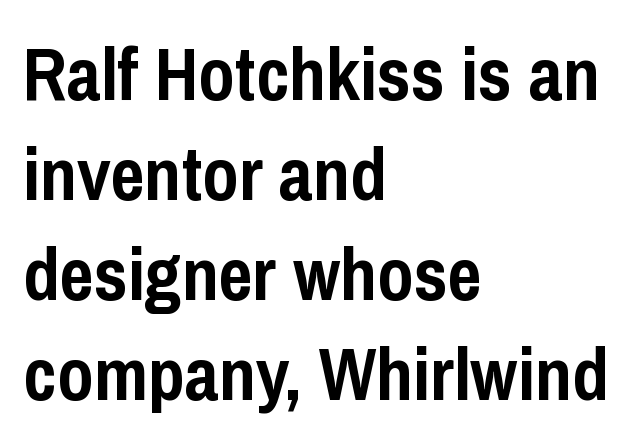
The image shows 74 px semibold, condensed sans-serif type, upright; set left-aligned, normal line spacing (1.35x), normal letter spacing, not underlined; low stroke contrast and a medium x-height.
